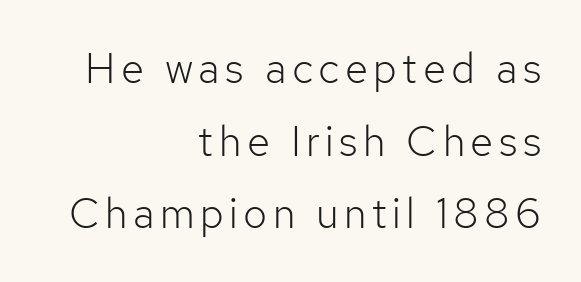
The image shows 42 px light sans-serif type, upright; set right-aligned, line spacing 1.73x, not underlined; low stroke contrast and a medium x-height.
